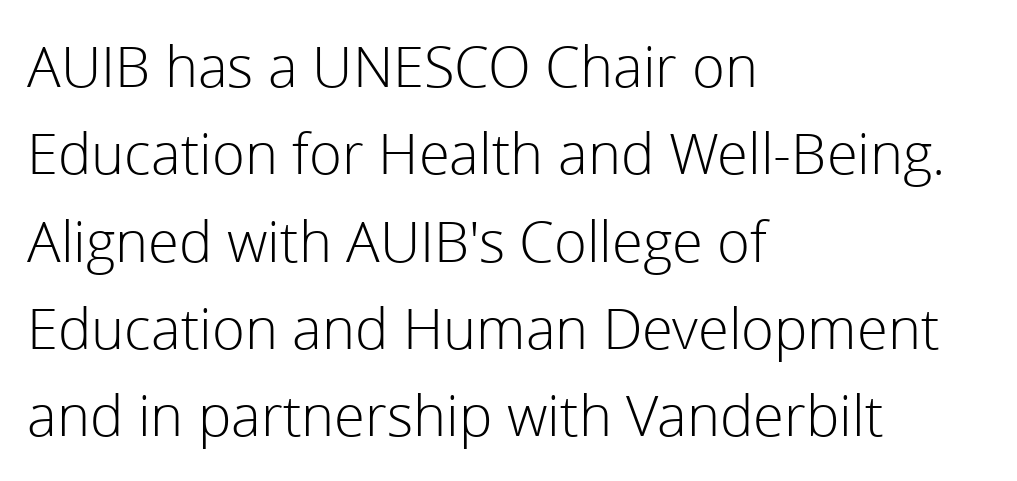
Q: Is the text bold? A: No.
Q: Is the text italic (slanted)? A: No, it is upright.
Q: Is the typeface a serif or a sans-serif typeface? A: Sans-serif.
Q: Is the text underlined? A: No.
Q: How is the paragraph aligned? A: Left-aligned.
Q: Is the spacing between letters normal or unusually wide? A: Normal.
Q: Is the spacing between lines tight, normal or loose? A: Normal.
Q: Width (condensed, normal, or wide)? A: Normal.
Q: x-height? A: Medium.
Q: Monospaced? A: No.
